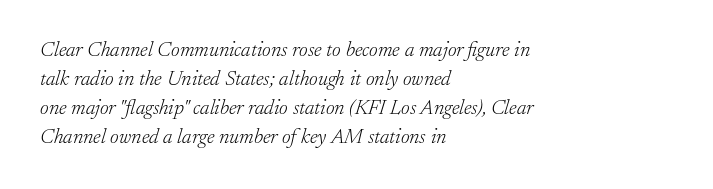
The image shows 21 px text type, italic (leaning right); set left-aligned, normal line spacing (1.38x), normal letter spacing, not underlined.
